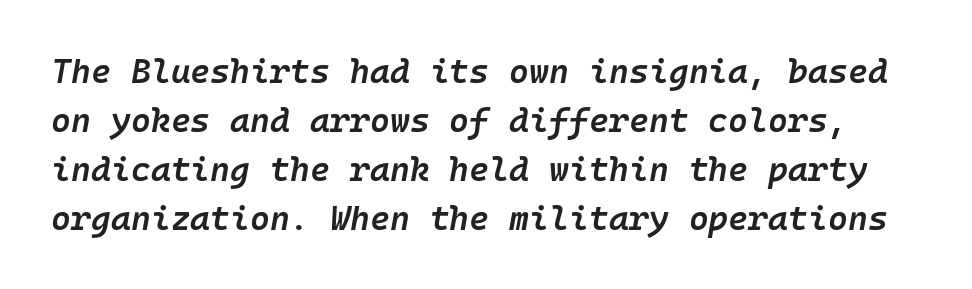
{"italic": "yes", "lean": "right", "slant_degrees": 10, "bold": "semi", "weight": "semibold", "width": "normal", "stroke_contrast": "low", "x_height": "medium", "underline": "no", "line_spacing": "normal", "line_spacing_ratio": 1.44, "letter_spacing": "normal", "letter_spacing_em": 0.0, "glyph_px": 34}
